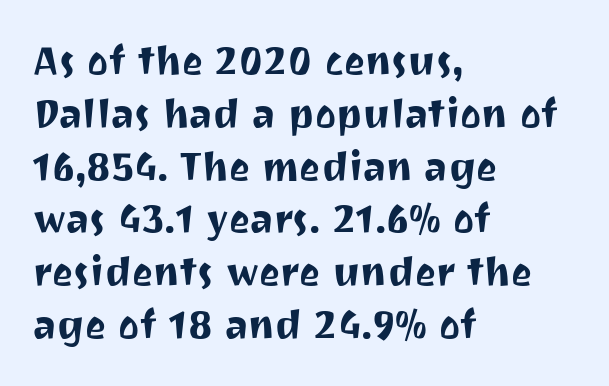
Q: Is the text italic (slanted)? A: No, it is upright.
Q: Is the typeface a serif or a sans-serif typeface? A: Sans-serif.
Q: Is the text underlined? A: No.
Q: How is the paragraph aligned? A: Left-aligned.
Q: Is the spacing between letters normal or unusually wide? A: Normal.
Q: Is the spacing between lines tight, normal or loose? A: Normal.
Q: Width (condensed, normal, or wide)? A: Normal.
Q: Stroke contrast? A: Medium.
Q: x-height? A: Medium.
Q: Monospaced? A: No.
